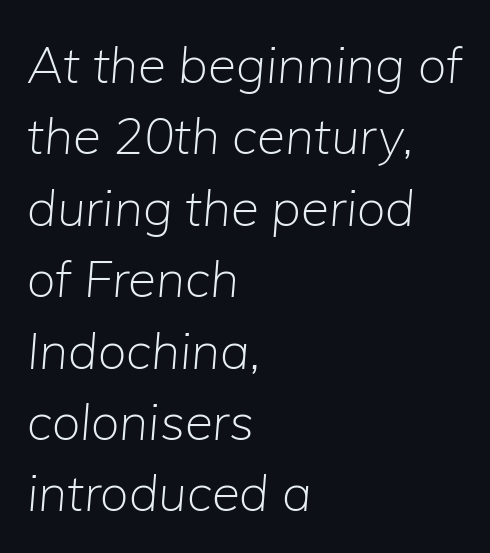
The foot of each line stays bare and open. In terms of posture, this sample is oblique. In terms of leading, this rendering sits right in the middle. Nobody touched the tracking dial on this one.
